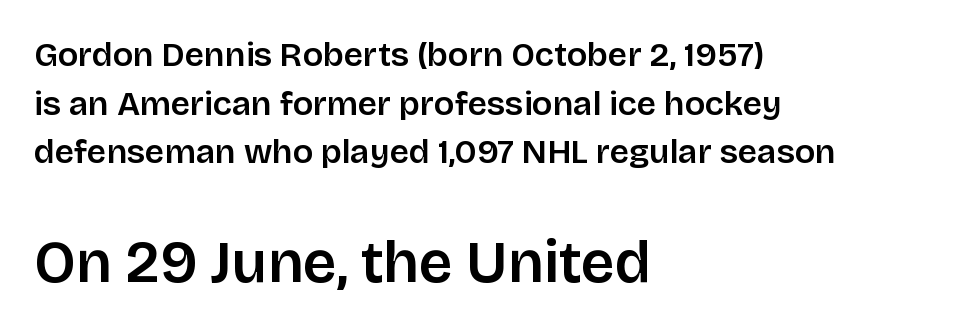
Q: Is the text bold? A: Semi-bold.
Q: Is the text italic (slanted)? A: No, it is upright.
Q: Is the typeface a serif or a sans-serif typeface? A: Sans-serif.
Q: Is the text underlined? A: No.
Q: How is the paragraph aligned? A: Left-aligned.
Q: Is the spacing between letters normal or unusually wide? A: Normal.
Q: Is the spacing between lines tight, normal or loose? A: Normal.
Q: Which block of text is set in a larger size, the first (top) or the second (bottom)? A: The second (bottom) one.
Q: Width (condensed, normal, or wide)? A: Normal.
Q: Stroke contrast? A: Low.
Q: x-height? A: Large.
Q: Monospaced? A: No.
